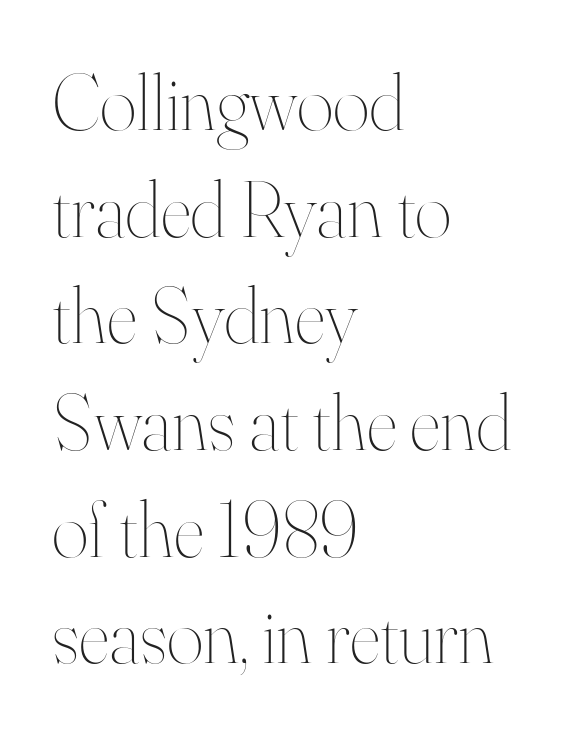
The foot of each line stays bare and open. Here the designer chose a conventional face with non-uniform glyph widths. Is there much room between lines? A standard amount, neither cramped nor airy. What stands out about the letter spacing? Nothing — it is the standard amount. Layout note: lines flush left. Unlike italic type, these characters show no tilt at all.
